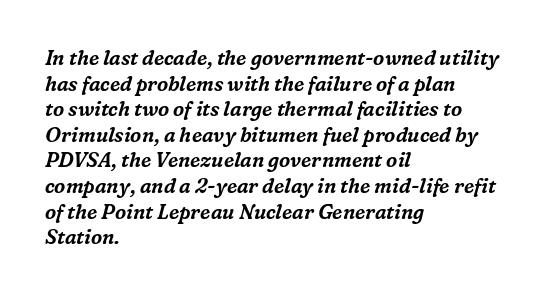
Q: Is the text italic (slanted)? A: Yes, it leans right by about 16 degrees.
Q: Is the text underlined? A: No.
Q: How is the paragraph aligned? A: Left-aligned.
Q: Is the spacing between letters normal or unusually wide? A: Normal.
Q: Is the spacing between lines tight, normal or loose? A: Normal.
